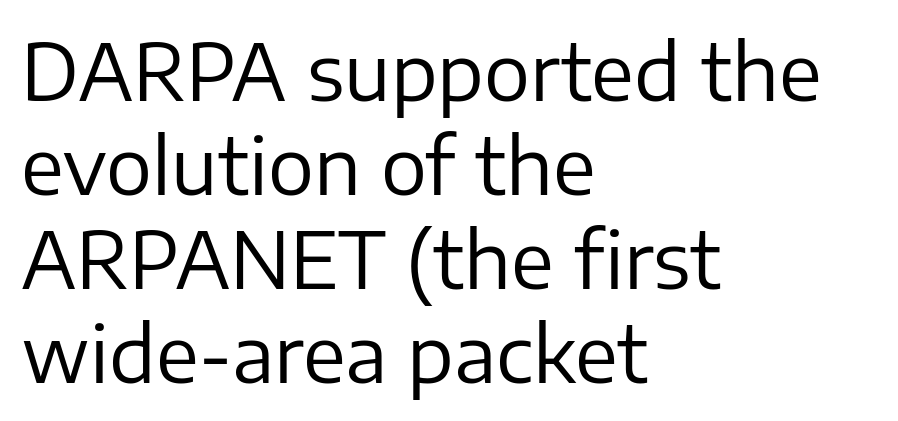
Q: Is the text bold? A: No.
Q: Is the text italic (slanted)? A: No, it is upright.
Q: Is the typeface a serif or a sans-serif typeface? A: Sans-serif.
Q: Is the text underlined? A: No.
Q: How is the paragraph aligned? A: Left-aligned.
Q: Is the spacing between letters normal or unusually wide? A: Normal.
Q: Width (condensed, normal, or wide)? A: Normal.
Q: Stroke contrast? A: Low.
Q: x-height? A: Medium.
Q: Monospaced? A: No.
